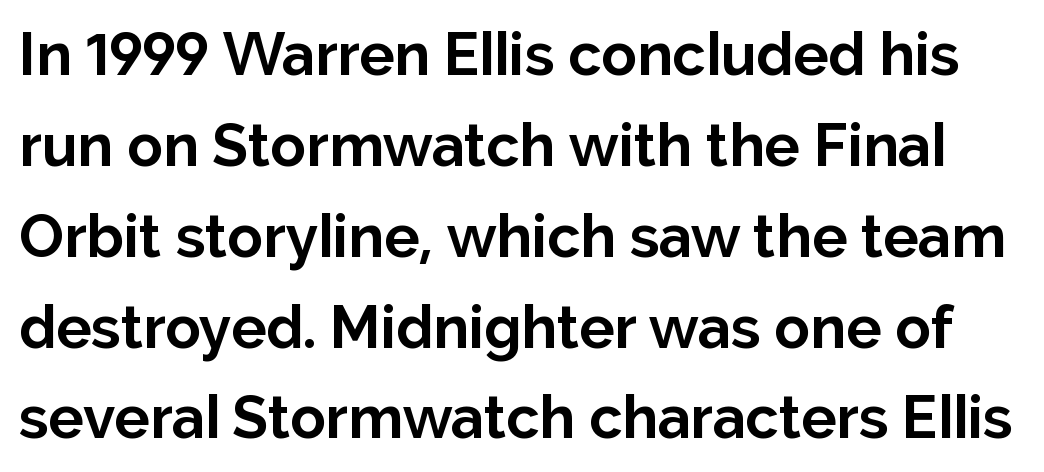
Descenders are the only things crossing below the line. This rendering leaves character spacing at its baseline value. The type family on display is of the sans-serif kind. No italicization has been applied; the sample stays upright.
